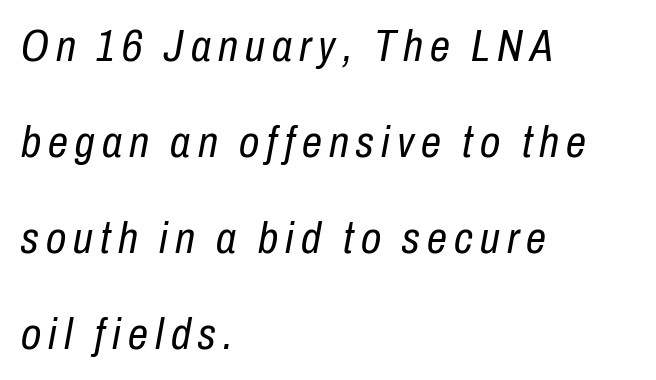
The image shows 45 px regular-weight, condensed type, italic (leaning right); set left-aligned, loose line spacing (2.13x), not underlined; low stroke contrast and a medium x-height.
